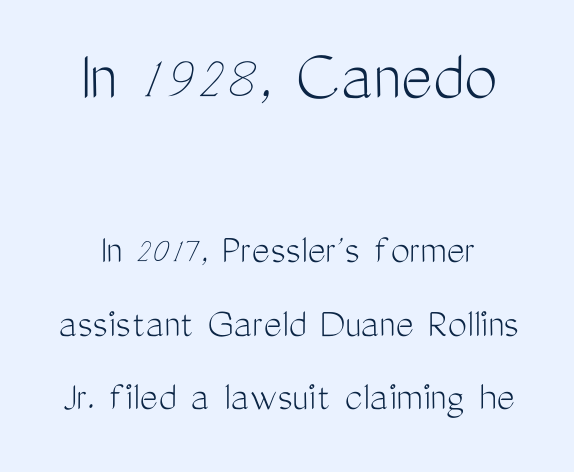
{"serif": "no", "italic": "no", "bold": "no", "weight": "light", "width": "condensed", "stroke_contrast": "medium", "x_height": "medium", "monospaced": "no", "underline": "no", "align": "center", "line_spacing_ratio": 1.71, "letter_spacing": "normal", "letter_spacing_em": 0.0, "larger_block": "first", "size_ratio": 1.74, "glyph_px": 75}
